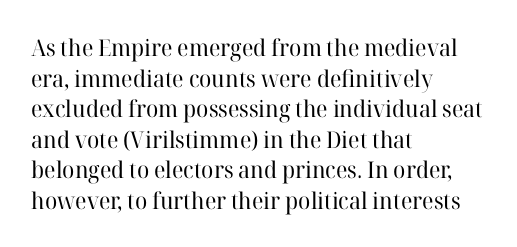
The image shows 23 px text type, upright; set left-aligned, normal line spacing (1.33x), normal letter spacing, not underlined.
